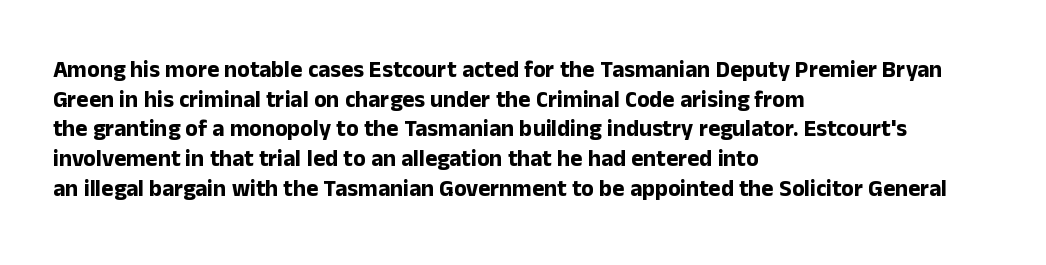
Q: Is the text bold? A: Yes.
Q: Is the text italic (slanted)? A: No, it is upright.
Q: Is the text underlined? A: No.
Q: How is the paragraph aligned? A: Left-aligned.
Q: Is the spacing between letters normal or unusually wide? A: Normal.
Q: Is the spacing between lines tight, normal or loose? A: Normal.
